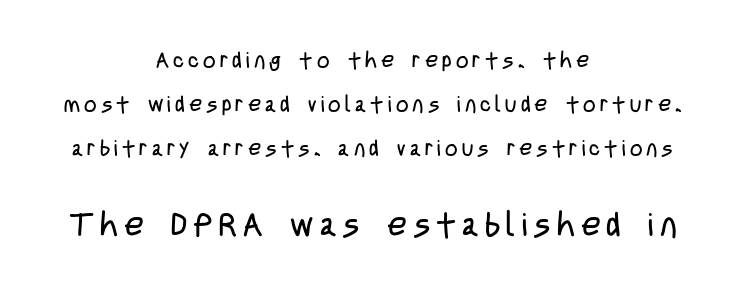
The image shows 33 px regular-weight, condensed sans-serif type, upright; set centered, loose line spacing (2.01x), not underlined; the second (bottom) block is 1.5x larger; low stroke contrast and a large x-height.
